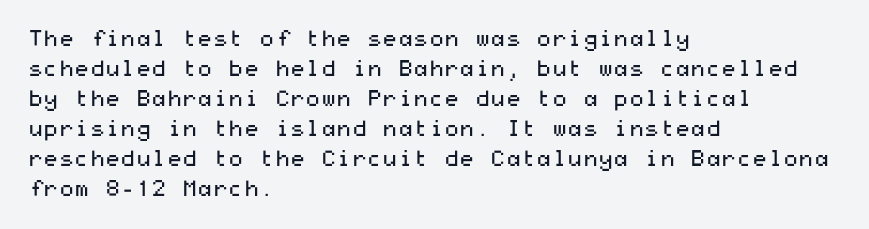
{"italic": "no", "bold": "no", "underline": "no", "align": "left", "line_spacing": "normal", "line_spacing_ratio": 1.36, "letter_spacing": "normal", "letter_spacing_em": 0.0, "glyph_px": 22}
